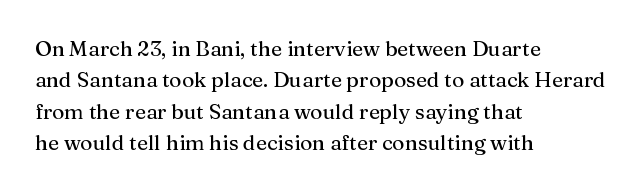
The image shows 21 px text type, upright; set left-aligned, normal line spacing (1.49x), normal letter spacing, not underlined.
